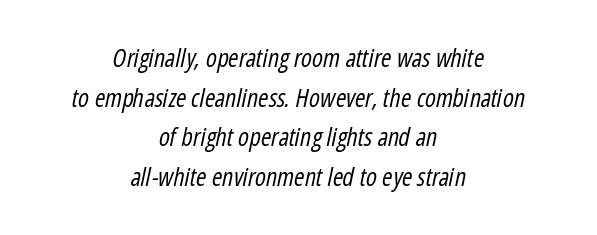
Q: Is the text bold? A: No.
Q: Is the text italic (slanted)? A: Yes, it leans right by about 12 degrees.
Q: Is the text underlined? A: No.
Q: How is the paragraph aligned? A: Centered.
Q: Is the spacing between letters normal or unusually wide? A: Normal.
Q: Is the spacing between lines tight, normal or loose? A: Normal.
